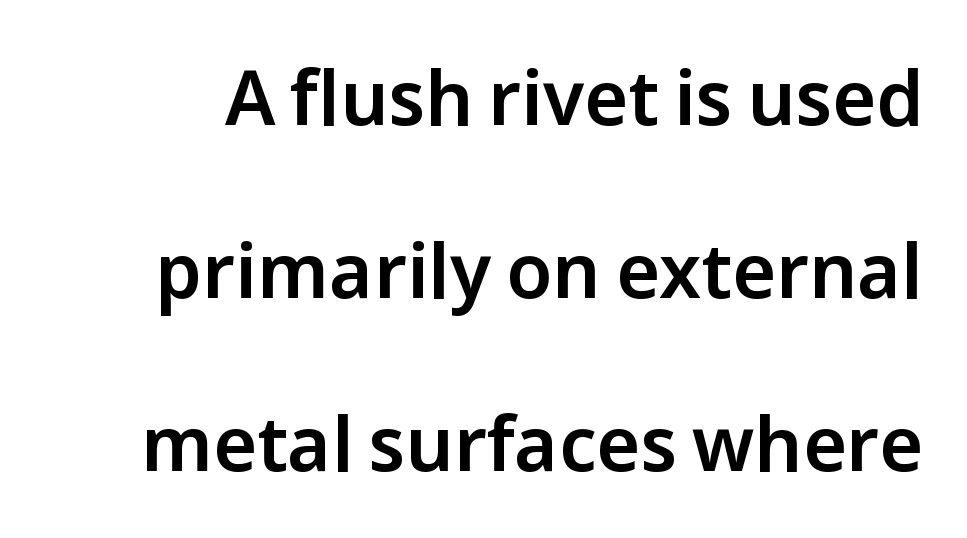
The image shows 75 px sans-serif type, upright; set loose line spacing (2.31x), normal letter spacing, not underlined; low stroke contrast and a medium x-height.
